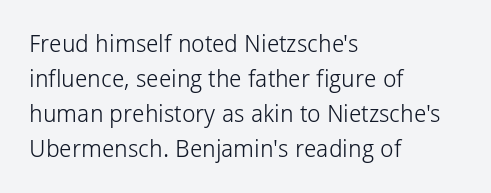
No word sits above an underline. This is the regular roman posture of the typeface. The lines in this sample share a left origin and differ only in where they stop. Successive baselines arrive at the customary interval.
